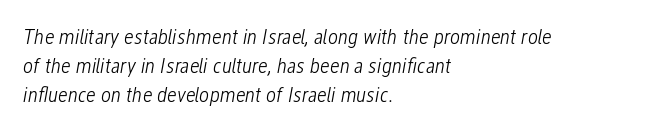
{"italic": "yes", "lean": "right", "slant_degrees": 12, "bold": "no", "underline": "no", "align": "left", "line_spacing": "normal", "line_spacing_ratio": 1.31, "letter_spacing": "normal", "letter_spacing_em": 0.0, "glyph_px": 22}
